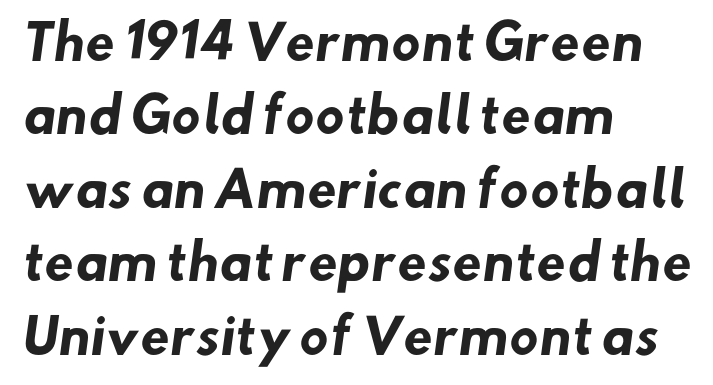
Serif or sans? Sans — the stroke terminals are bare. The passage shown is typed in a proportional face where columns would drift. The passage shown is emphatically bold. The specimen omits any rule beneath the text block's lines. The rendering anchors every line to the left-hand side. Nothing unusual about the tracking: characters are spaced as the font intends.
